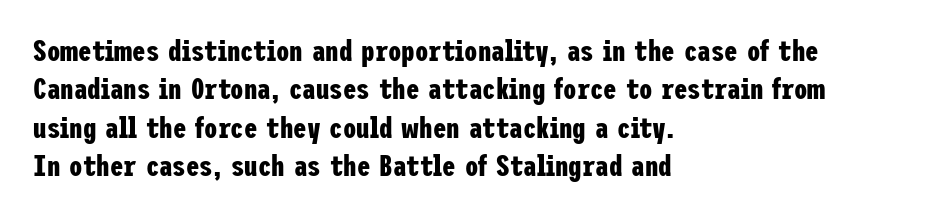
The image shows 30 px bold, condensed sans-serif type, upright; set left-aligned, normal line spacing (1.28x), normal letter spacing, not underlined; low stroke contrast and a medium x-height.
